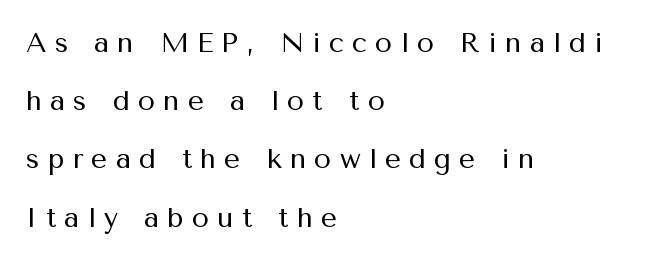
The image shows 28 px regular-weight sans-serif type, upright; set left-aligned, loose line spacing (2.08x), unusually wide letter spacing (+0.29 em), not underlined; medium stroke contrast and a medium x-height.
